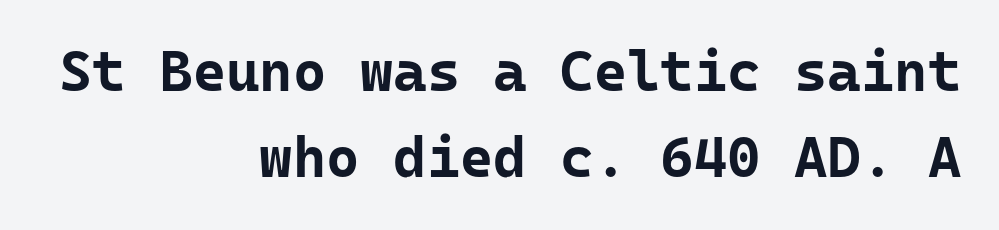
Q: Is the text bold? A: Yes.
Q: Is the text italic (slanted)? A: No, it is upright.
Q: Is the typeface a serif or a sans-serif typeface? A: Sans-serif.
Q: Is the text underlined? A: No.
Q: How is the paragraph aligned? A: Right-aligned.
Q: Is the spacing between letters normal or unusually wide? A: Normal.
Q: Is the spacing between lines tight, normal or loose? A: Normal.
Q: Width (condensed, normal, or wide)? A: Normal.
Q: Stroke contrast? A: Low.
Q: x-height? A: Medium.
